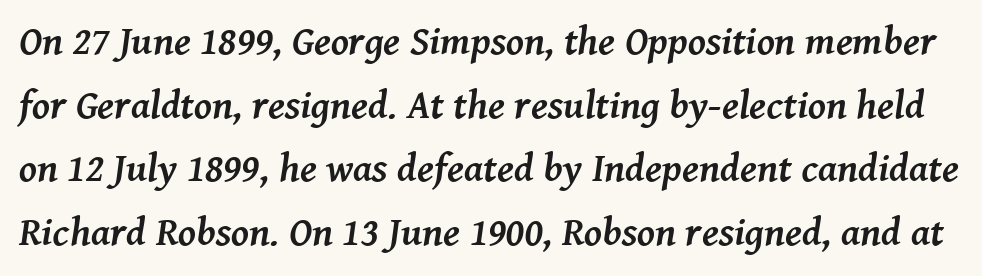
Q: Is the text bold? A: Yes.
Q: Is the text italic (slanted)? A: Yes, it leans right by about 8 degrees.
Q: Is the typeface a serif or a sans-serif typeface? A: Serif.
Q: Is the text underlined? A: No.
Q: Is the spacing between letters normal or unusually wide? A: Normal.
Q: Is the spacing between lines tight, normal or loose? A: Normal.
Q: Width (condensed, normal, or wide)? A: Normal.
Q: Stroke contrast? A: Medium.
Q: x-height? A: Medium.
Q: Monospaced? A: No.
